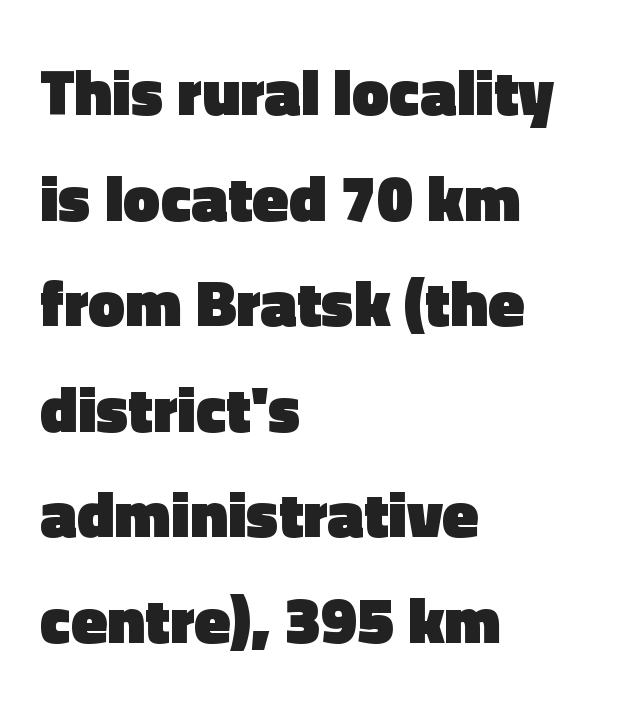
The image shows 66 px heavy sans-serif type, upright; set left-aligned, normal line spacing (1.6x), normal letter spacing, not underlined; a medium x-height.
